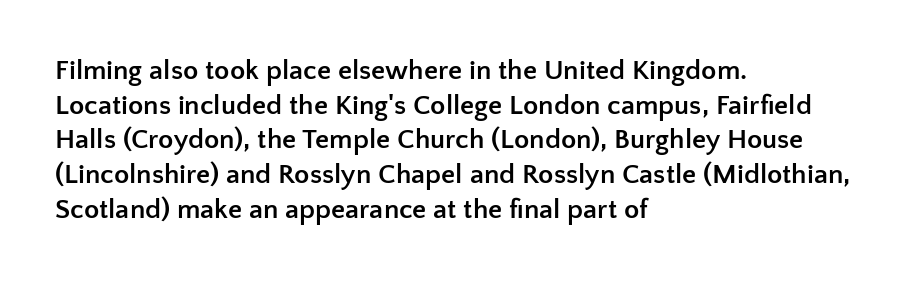
Rendered with straight, roman letterforms. Letterform terminals end flat and unadorned throughout the passage. Set as a true bold cut, around the 700 mark. Line starts are locked; line ends wander. Character widths vary here, with narrow letters taking less room than wide ones.
